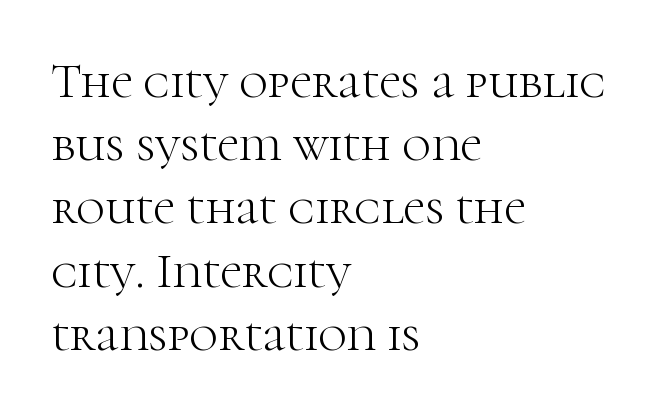
Q: Is the text bold? A: No.
Q: Is the text italic (slanted)? A: No, it is upright.
Q: Is the typeface a serif or a sans-serif typeface? A: Serif.
Q: Is the text underlined? A: No.
Q: How is the paragraph aligned? A: Left-aligned.
Q: Is the spacing between letters normal or unusually wide? A: Normal.
Q: Is the spacing between lines tight, normal or loose? A: Normal.
Q: Width (condensed, normal, or wide)? A: Normal.
Q: Stroke contrast? A: High.
Q: x-height? A: Medium.
Q: Monospaced? A: No.
